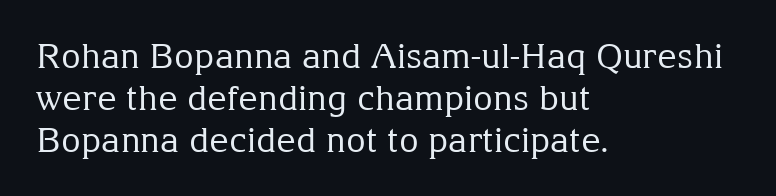
{"serif": "yes", "italic": "no", "bold": "no", "weight": "regular", "width": "normal", "stroke_contrast": "medium", "x_height": "medium", "monospaced": "no", "underline": "no", "align": "left", "line_spacing_ratio": 1.23, "letter_spacing": "normal", "letter_spacing_em": 0.0, "glyph_px": 34}
